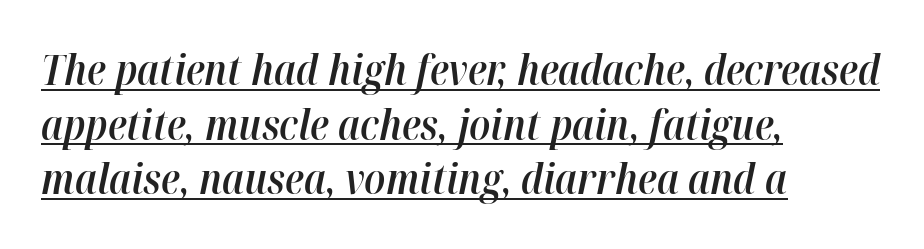
The image shows 41 px semibold type, italic (leaning right); set left-aligned, normal line spacing (1.33x), normal letter spacing, underlined; high stroke contrast and a medium x-height.
